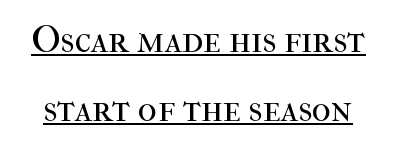
The tracking reads as untouched default to a designer's eye. In designer terms, the underline attribute is active on this setting. These lines are rendered in a variable-pitch font. Ascenders rise straight up at ninety degrees. Vertical stems look standard width or narrower in stroke.
